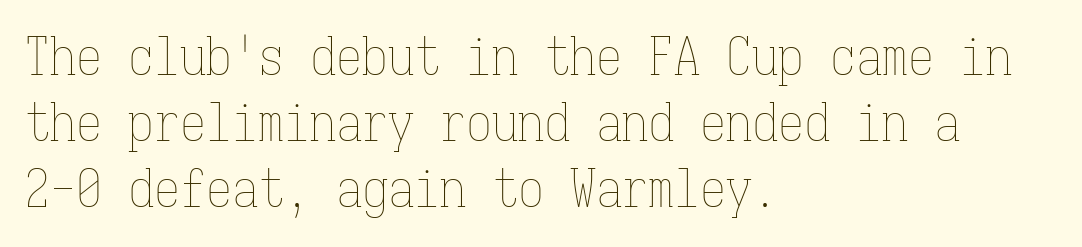
{"italic": "no", "bold": "no", "weight": "thin", "width": "condensed", "stroke_contrast": "low", "x_height": "medium", "monospaced": "yes", "underline": "no", "align": "left", "line_spacing": "normal", "line_spacing_ratio": 1.27, "letter_spacing": "normal", "letter_spacing_em": 0.0, "glyph_px": 52}
